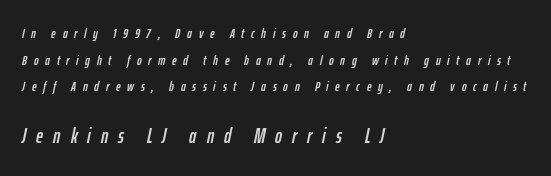
The image shows 21 px text type, italic (leaning right); set left-aligned, loose line spacing (1.91x), unusually wide letter spacing (+0.48 em), not underlined; the second (bottom) block is 1.5x larger.
